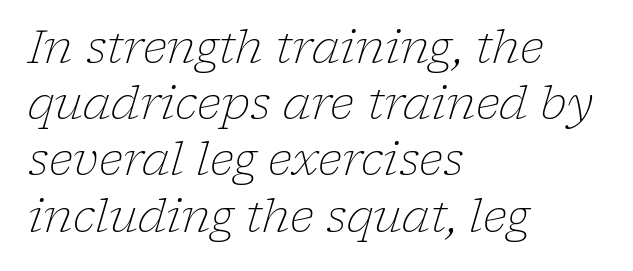
Q: Is the text bold? A: No.
Q: Is the text italic (slanted)? A: Yes, it leans right by about 17 degrees.
Q: Is the typeface a serif or a sans-serif typeface? A: Serif.
Q: Is the text underlined? A: No.
Q: How is the paragraph aligned? A: Left-aligned.
Q: Is the spacing between letters normal or unusually wide? A: Normal.
Q: Is the spacing between lines tight, normal or loose? A: Normal.
Q: Width (condensed, normal, or wide)? A: Normal.
Q: Stroke contrast? A: Low.
Q: x-height? A: Medium.
Q: Monospaced? A: No.
